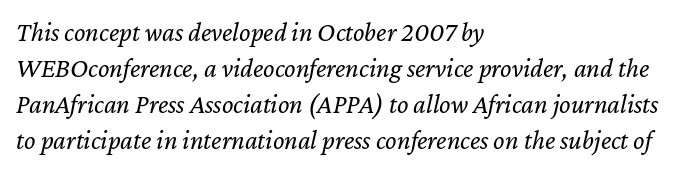
{"italic": "yes", "lean": "right", "slant_degrees": 12, "bold": "no", "underline": "no", "align": "left", "line_spacing": "normal", "line_spacing_ratio": 1.33, "letter_spacing": "normal", "letter_spacing_em": 0.0, "glyph_px": 27}
